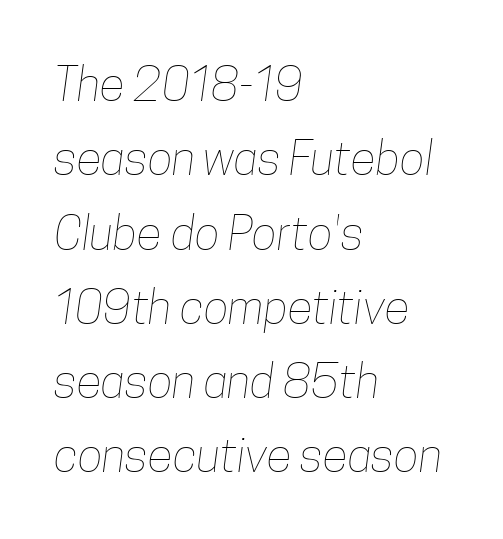
{"bold": "no", "weight": "thin", "width": "condensed", "stroke_contrast": "low", "x_height": "medium", "monospaced": "no", "underline": "no", "align": "left", "line_spacing": "normal", "line_spacing_ratio": 1.58, "letter_spacing": "normal", "letter_spacing_em": 0.0, "glyph_px": 47}
